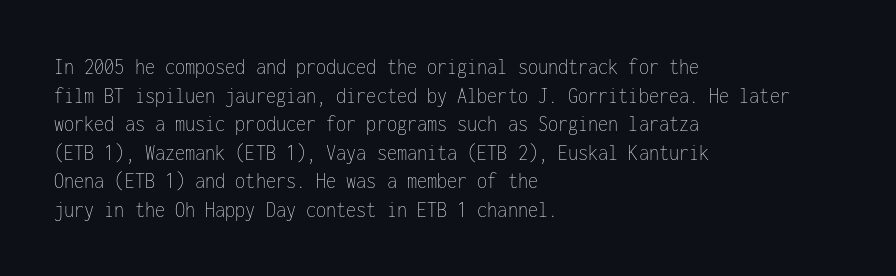
The image shows 23 px text type, upright; set left-aligned, line spacing 1.24x, normal letter spacing, not underlined.
